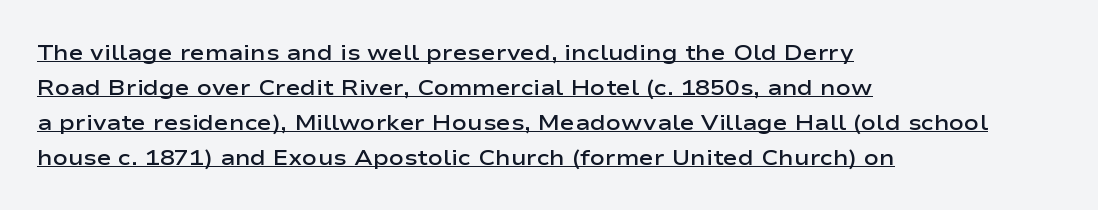
Q: Is the text bold? A: Semi-bold.
Q: Is the text italic (slanted)? A: No, it is upright.
Q: Is the text underlined? A: Yes.
Q: How is the paragraph aligned? A: Left-aligned.
Q: Is the spacing between letters normal or unusually wide? A: Normal.
Q: Is the spacing between lines tight, normal or loose? A: Normal.
